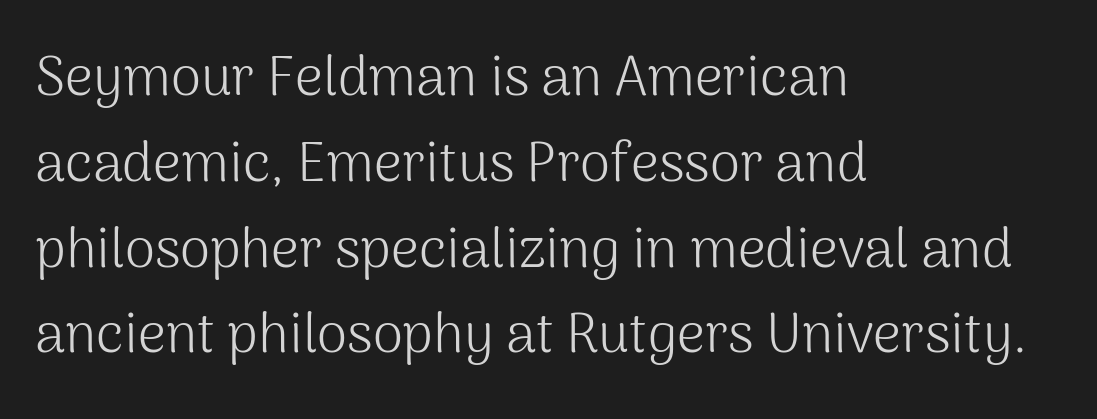
{"serif": "no", "italic": "no", "bold": "no", "weight": "light", "width": "normal", "stroke_contrast": "medium", "x_height": "medium", "monospaced": "no", "underline": "no", "align": "left", "line_spacing": "normal", "line_spacing_ratio": 1.56, "letter_spacing": "normal", "letter_spacing_em": 0.0, "glyph_px": 55}
